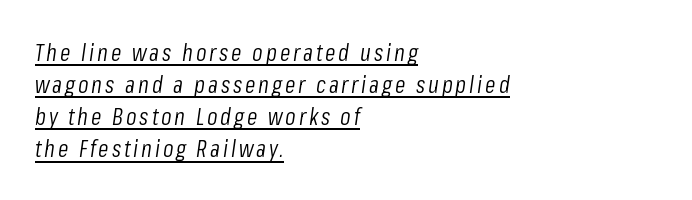
Notice how the stems are inclined rather than vertical — that's the hallmark of italics. These lines sit exactly where default settings would place them. The cut favours lightness, reaching ordinary text weight at its darkest. A rule runs beneath these lines of type.
